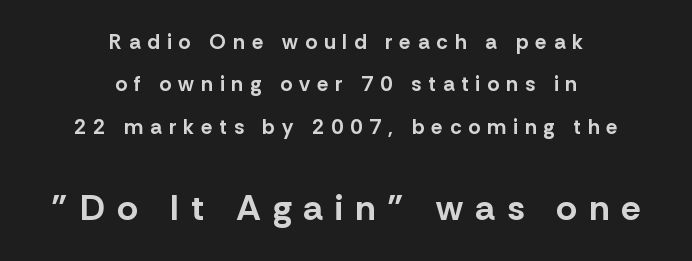
{"serif": "no", "italic": "no", "bold": "yes", "weight": "bold", "width": "normal", "stroke_contrast": "low", "x_height": "medium", "monospaced": "no", "underline": "no", "align": "center", "line_spacing": "loose", "line_spacing_ratio": 2.02, "letter_spacing": "wide", "letter_spacing_em": 0.33, "larger_block": "second", "size_ratio": 1.71, "glyph_px": 36}
